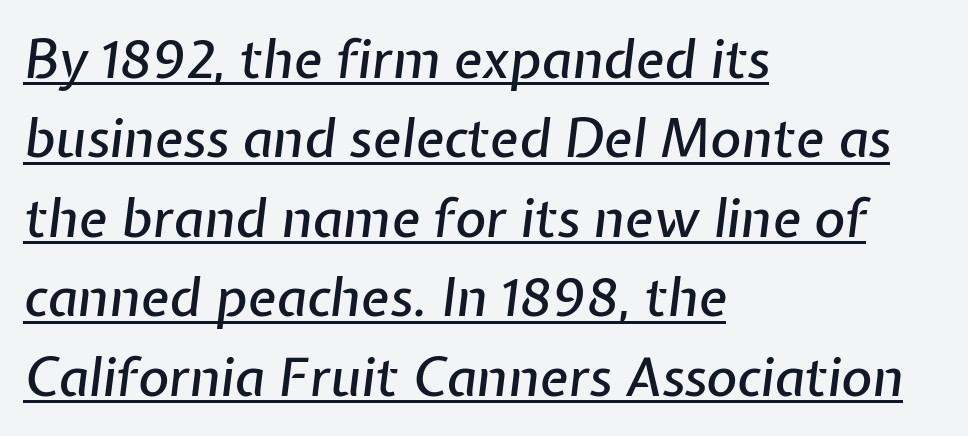
The image shows 53 px text type, italic (leaning right); set left-aligned, normal line spacing (1.5x), normal letter spacing, underlined; low stroke contrast and a medium x-height.
